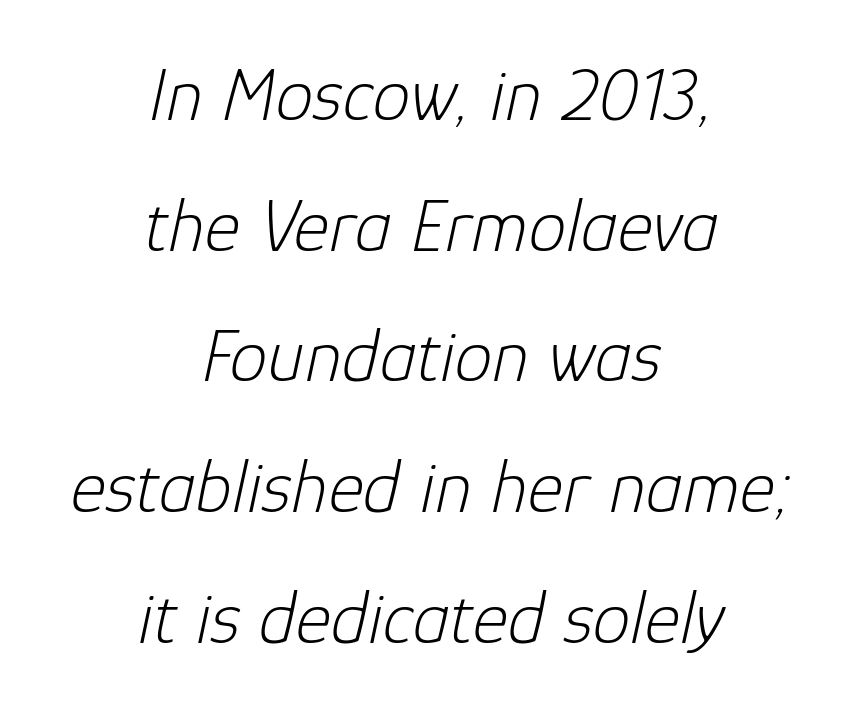
The image shows 76 px light type, italic (leaning right); set centered, line spacing 1.72x, normal letter spacing, not underlined; low stroke contrast and a medium x-height.
